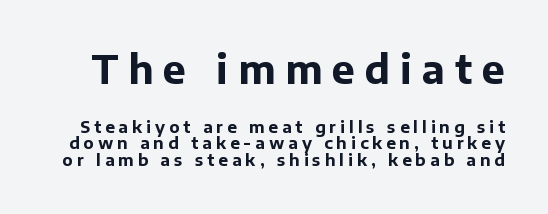
The image shows 39 px bold sans-serif type, upright; set tight line spacing (1.06x), unusually wide letter spacing (+0.25 em), not underlined; the first (top) block is 2.44x larger; low stroke contrast and a medium x-height.
